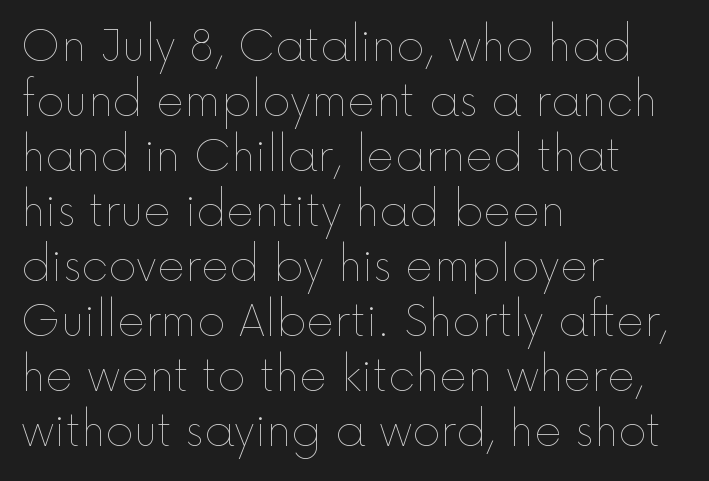
Clear beneath every line of the passage. These lines sit exactly where default settings would place them. Short note: letters normally spaced. This is roman type, the default non-slanted kind. Which margin do the lines hug? The left one — the right edge is uneven. Stroke mass is kept to a normal reading level or below.
